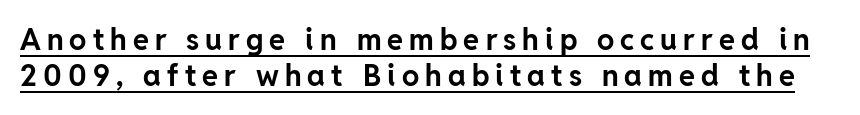
{"serif": "no", "italic": "no", "bold": "yes", "weight": "bold", "width": "normal", "stroke_contrast": "low", "x_height": "medium", "monospaced": "no", "underline": "yes", "line_spacing_ratio": 1.24, "letter_spacing": "wide", "letter_spacing_em": 0.21, "glyph_px": 29}
